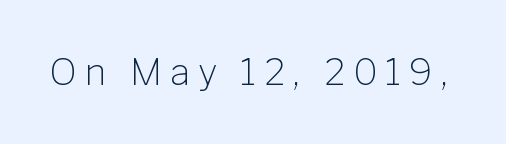
{"serif": "no", "italic": "no", "bold": "no", "weight": "light", "width": "normal", "stroke_contrast": "low", "x_height": "medium", "monospaced": "no", "underline": "no", "letter_spacing": "wide", "letter_spacing_em": 0.21, "glyph_px": 37}
